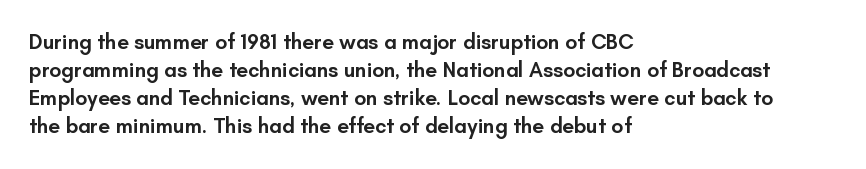
The axis of the letterforms is exactly vertical. The block of text has a typical density, with ordinary space between rows. Plain, unruled lines of type. Slightly chunky letters — semibold, I'd say, not full bold. Left-aligned paragraph, ragged on the right.
